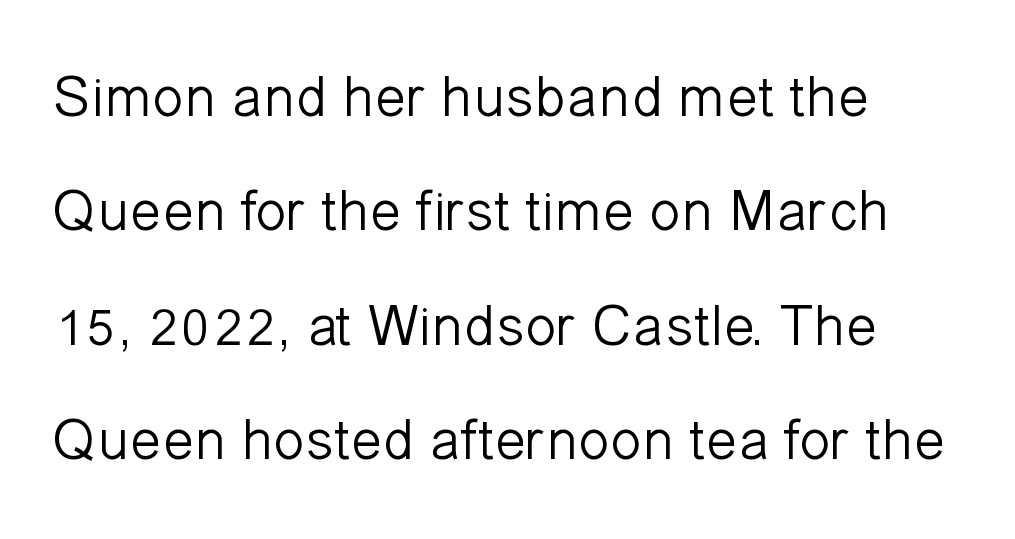
The line texture is even and compact thanks to regular tracking. Posture: straight, roman, zero tilt. Clear beneath every line of the passage. The leading is generous, giving the passage an open texture. The face used here is proportionally spaced, like ordinary book or web type. Caption: face not bold, strokes unweighted.
